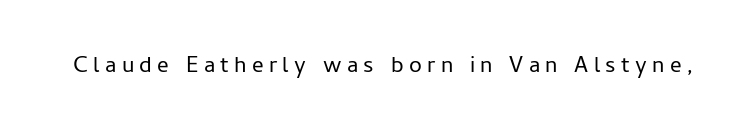
The image shows 23 px text type, upright; set unusually wide letter spacing (+0.23 em), not underlined.
